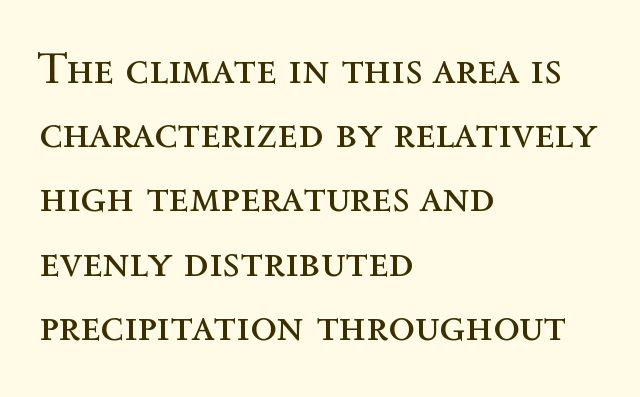
Q: Is the text bold? A: No.
Q: Is the text italic (slanted)? A: No, it is upright.
Q: Is the text underlined? A: No.
Q: How is the paragraph aligned? A: Left-aligned.
Q: Is the spacing between letters normal or unusually wide? A: Normal.
Q: Is the spacing between lines tight, normal or loose? A: Normal.
Q: Width (condensed, normal, or wide)? A: Normal.
Q: x-height? A: Medium.
Q: Monospaced? A: No.
